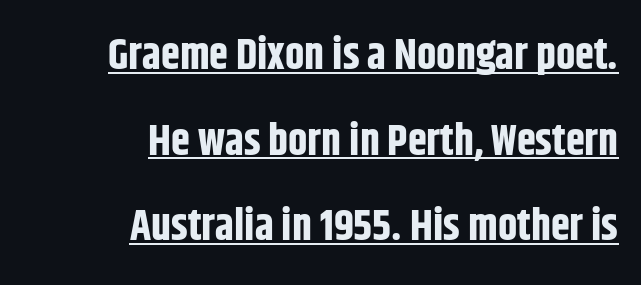
{"serif": "no", "italic": "no", "bold": "yes", "weight": "bold", "width": "condensed", "stroke_contrast": "low", "x_height": "large", "monospaced": "no", "underline": "yes", "align": "right", "line_spacing": "loose", "line_spacing_ratio": 1.99, "letter_spacing": "normal", "letter_spacing_em": 0.0, "glyph_px": 43}
